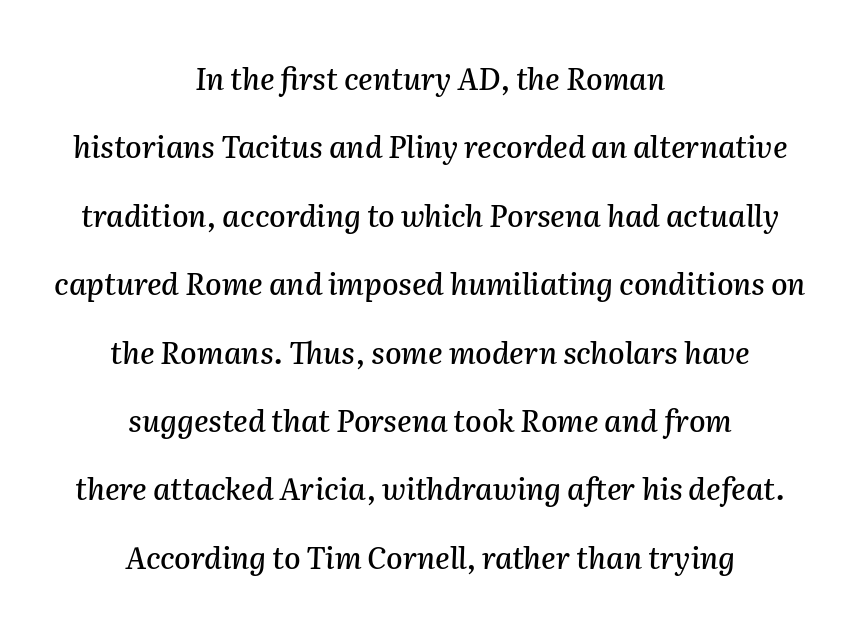
Notice the wide empty band between every row — that's loose leading. Does extra space separate the letters? No, they use regular spacing. The rendering uses natural spacing where letterforms have individual widths. Observe the lean: these are italic letterforms.
